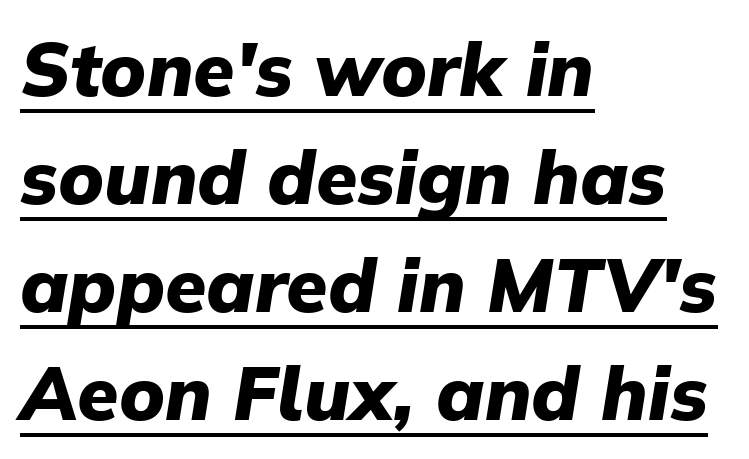
Q: Is the text bold? A: Yes.
Q: Is the text italic (slanted)? A: Yes, it leans right by about 9 degrees.
Q: Is the text underlined? A: Yes.
Q: How is the paragraph aligned? A: Left-aligned.
Q: Is the spacing between letters normal or unusually wide? A: Normal.
Q: Is the spacing between lines tight, normal or loose? A: Normal.
Q: Width (condensed, normal, or wide)? A: Normal.
Q: Stroke contrast? A: Low.
Q: x-height? A: Medium.
Q: Monospaced? A: No.
